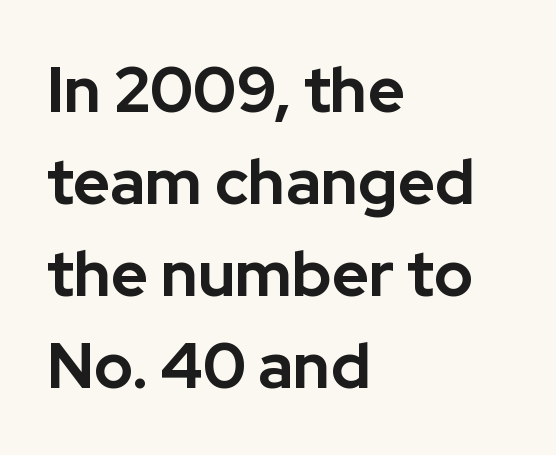
The image shows 63 px bold sans-serif type, upright; set left-aligned, normal line spacing (1.46x), normal letter spacing, not underlined; low stroke contrast and a medium x-height.
